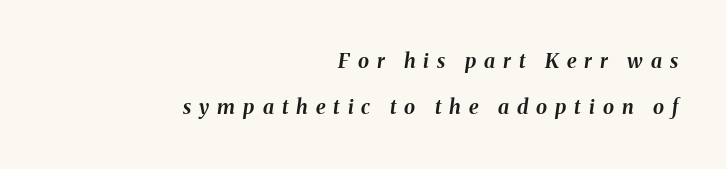
{"italic": "yes", "lean": "right", "slant_degrees": 8, "bold": "yes", "underline": "no", "align": "right", "line_spacing": "loose", "line_spacing_ratio": 2.31, "letter_spacing": "wide", "letter_spacing_em": 0.4, "glyph_px": 20}
